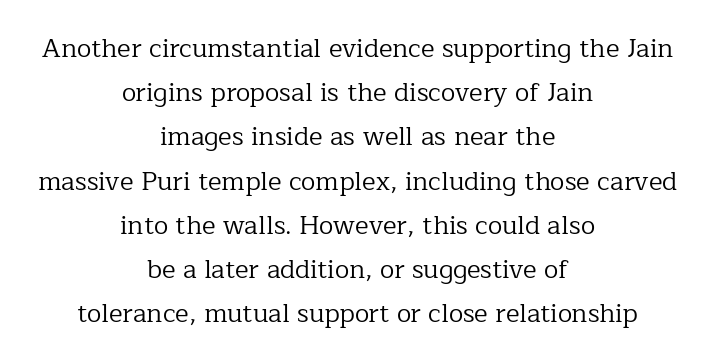
Q: Is the text bold? A: No.
Q: Is the text italic (slanted)? A: No, it is upright.
Q: Is the text underlined? A: No.
Q: How is the paragraph aligned? A: Centered.
Q: Is the spacing between letters normal or unusually wide? A: Normal.
Q: Is the spacing between lines tight, normal or loose? A: Normal.
